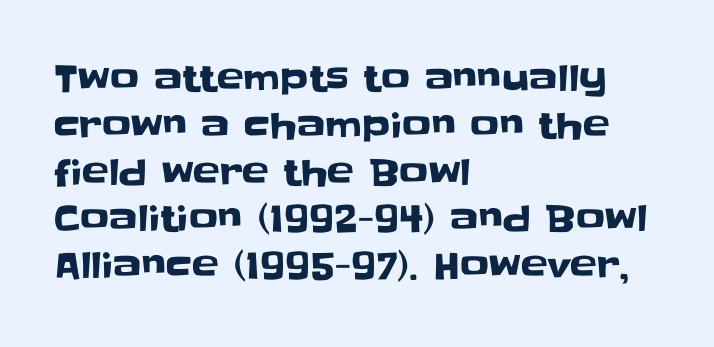
{"serif": "no", "italic": "no", "width": "normal", "stroke_contrast": "low", "x_height": "large", "monospaced": "no", "underline": "no", "align": "left", "line_spacing": "normal", "line_spacing_ratio": 1.3, "letter_spacing": "normal", "letter_spacing_em": 0.0, "glyph_px": 36}
